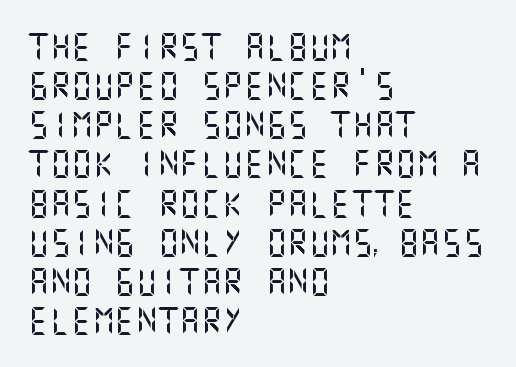
Evenly set lines give the paragraph a standard silhouette. What stands out about the letter spacing? Nothing — it is the standard amount. Glance below the letters and you will spot only blank space. The compositor pushed each line to the left boundary. The axis of the letterforms is exactly vertical.
